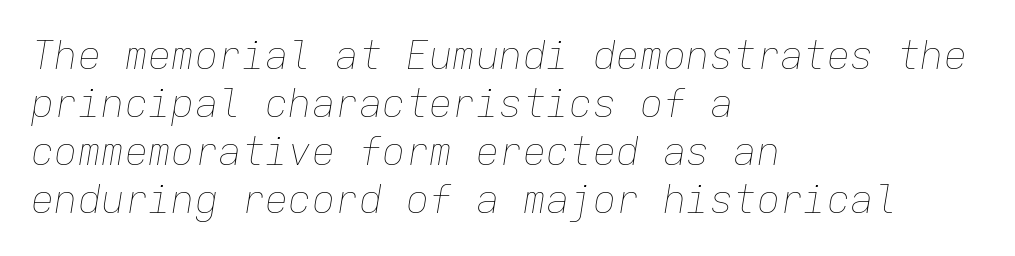
The image shows 39 px thin type, italic (leaning right), monospaced; set left-aligned, line spacing 1.23x, normal letter spacing, not underlined; low stroke contrast and a medium x-height.
